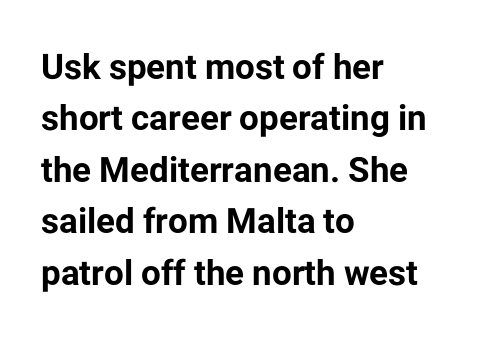
Q: Is the text bold? A: Yes.
Q: Is the text italic (slanted)? A: No, it is upright.
Q: Is the typeface a serif or a sans-serif typeface? A: Sans-serif.
Q: Is the text underlined? A: No.
Q: How is the paragraph aligned? A: Left-aligned.
Q: Is the spacing between letters normal or unusually wide? A: Normal.
Q: Is the spacing between lines tight, normal or loose? A: Normal.
Q: Width (condensed, normal, or wide)? A: Normal.
Q: Stroke contrast? A: Low.
Q: x-height? A: Medium.
Q: Monospaced? A: No.
